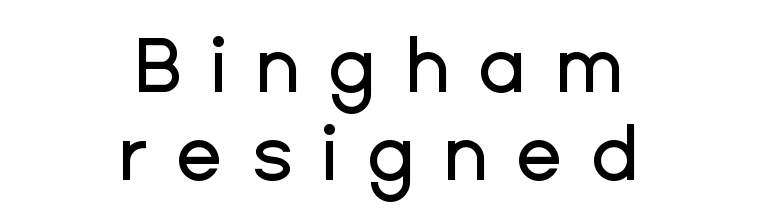
The image shows 76 px sans-serif type, upright; set centered, line spacing 1.16x, unusually wide letter spacing (+0.37 em), not underlined; low stroke contrast and a medium x-height.
